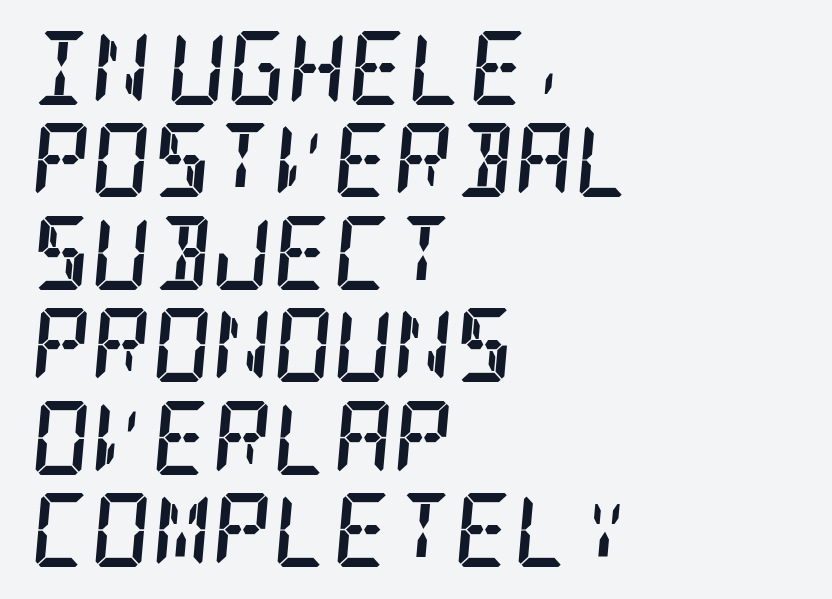
Q: Is the text bold? A: Yes.
Q: Is the text italic (slanted)? A: Yes, it leans right by about 5 degrees.
Q: Is the typeface a serif or a sans-serif typeface? A: Serif.
Q: Is the text underlined? A: No.
Q: How is the paragraph aligned? A: Left-aligned.
Q: Is the spacing between letters normal or unusually wide? A: Normal.
Q: Is the spacing between lines tight, normal or loose? A: Normal.
Q: Width (condensed, normal, or wide)? A: Condensed.
Q: Stroke contrast? A: Low.
Q: x-height? A: Large.
